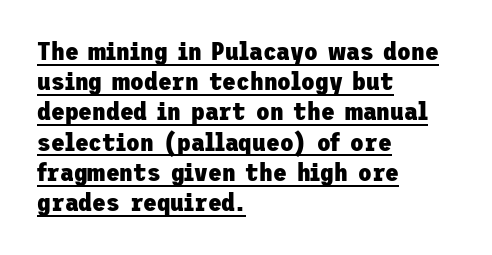
This sample is left-justified, so line endings fall wherever the words run out. Is the letter spacing exaggerated? No — it looks like the ordinary default. It's the straight-up-and-down kind of type. Underlining? Definitely there. Caption: bold face, heavy strokes.
